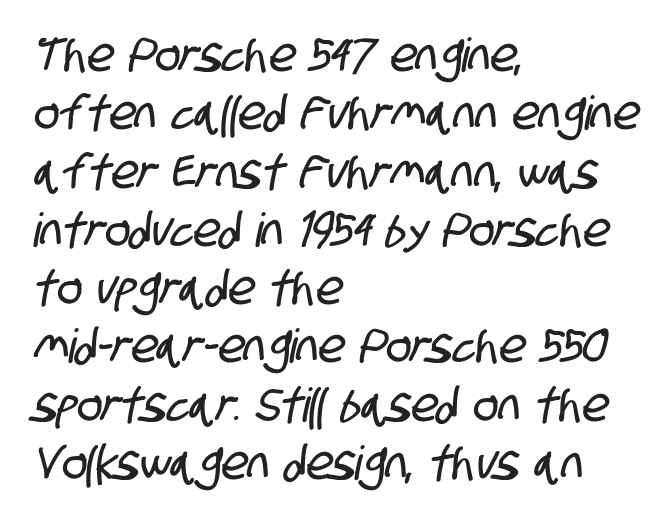
The image shows 47 px condensed sans-serif type; set left-aligned, line spacing 1.24x, normal letter spacing, not underlined; low stroke contrast and a large x-height.
